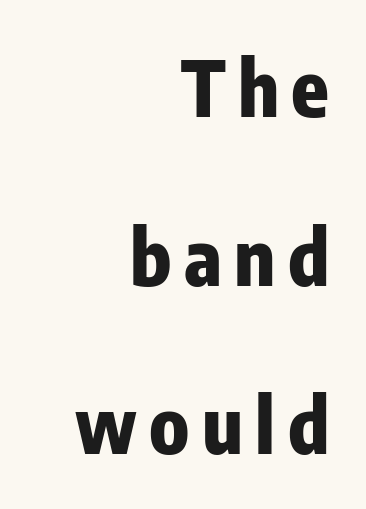
Q: Is the text bold? A: Yes.
Q: Is the text italic (slanted)? A: No, it is upright.
Q: Is the typeface a serif or a sans-serif typeface? A: Sans-serif.
Q: Is the text underlined? A: No.
Q: How is the paragraph aligned? A: Right-aligned.
Q: Is the spacing between lines tight, normal or loose? A: Loose.
Q: Width (condensed, normal, or wide)? A: Condensed.
Q: Stroke contrast? A: Low.
Q: x-height? A: Medium.
Q: Monospaced? A: No.
